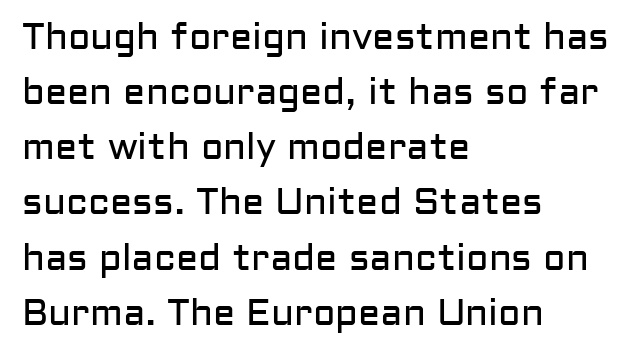
The image shows 37 px regular-weight sans-serif type, upright; set left-aligned, normal line spacing (1.49x), normal letter spacing, not underlined; low stroke contrast and a medium x-height.
